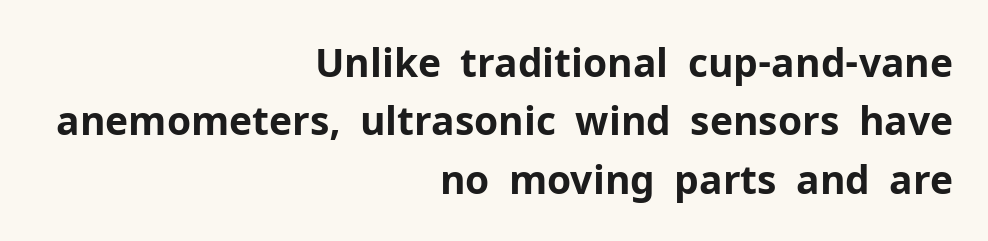
Its strokes are broad and dark, the hallmark of bold type. In CSS terms this would be text-align: right. Just letters on the line, the space beneath them empty. Posture: vertical. The glyphs in this specimen are sans serif.
